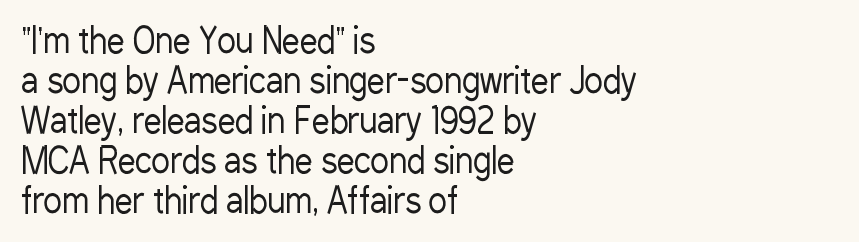
The rendering shows plain stroke endings on the letterforms — a sans-serif design. This block would grow much taller if given ordinary leading; it's compressed now. Look at the tracking — it's just the regular setting, nothing added. Stems here are at most as thick as an everyday book face. Ascenders rise straight up at ninety degrees. The lines are quadded left.
